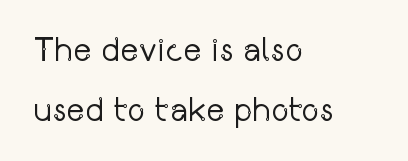
The image shows 34 px regular-weight, condensed sans-serif type, upright; set left-aligned, line spacing 1.76x, normal letter spacing, not underlined; low stroke contrast and a medium x-height.
